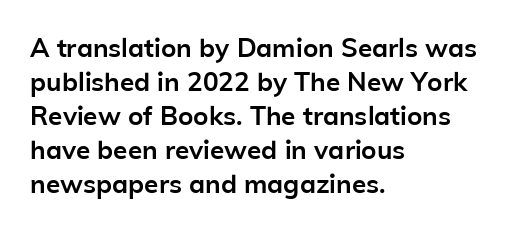
The image shows 26 px bold type, upright; set left-aligned, normal line spacing (1.31x), normal letter spacing, not underlined.
